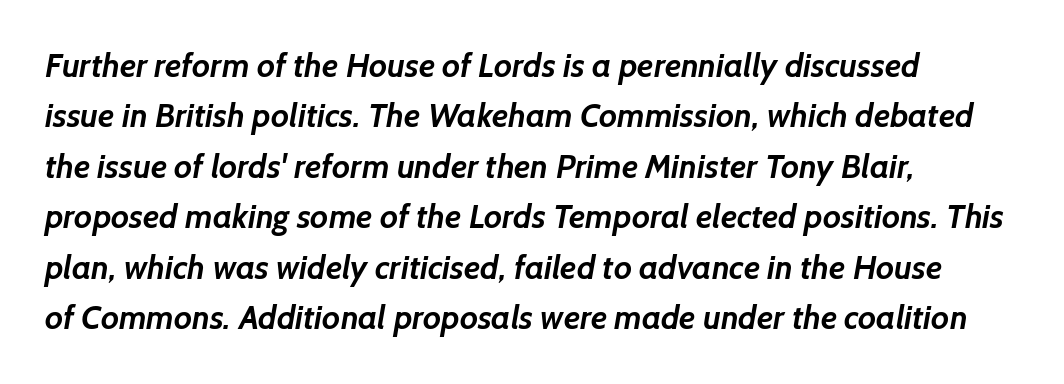
The image shows 33 px semibold sans-serif type; set left-aligned, normal line spacing (1.53x), normal letter spacing, not underlined; low stroke contrast and a medium x-height.
